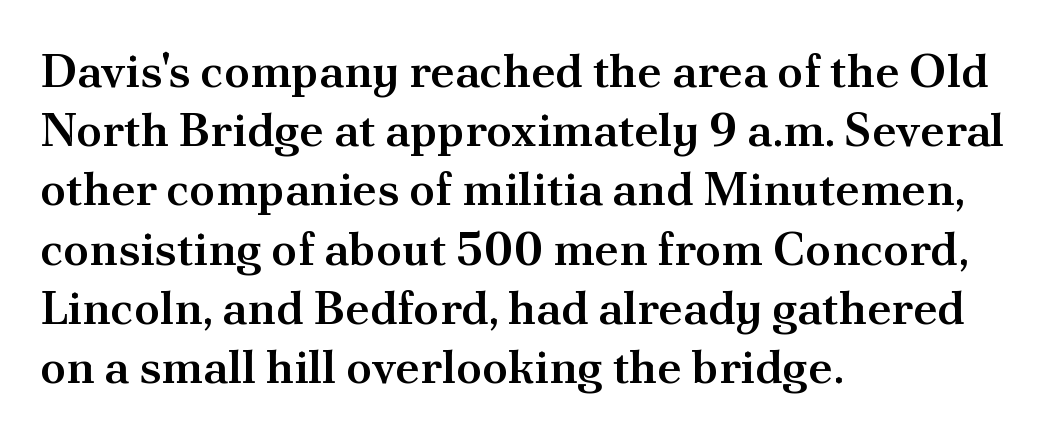
Q: Is the text bold? A: Semi-bold.
Q: Is the text italic (slanted)? A: No, it is upright.
Q: Is the typeface a serif or a sans-serif typeface? A: Serif.
Q: Is the text underlined? A: No.
Q: How is the paragraph aligned? A: Left-aligned.
Q: Is the spacing between letters normal or unusually wide? A: Normal.
Q: Is the spacing between lines tight, normal or loose? A: Normal.
Q: Width (condensed, normal, or wide)? A: Normal.
Q: Stroke contrast? A: Medium.
Q: x-height? A: Small.
Q: Monospaced? A: No.
